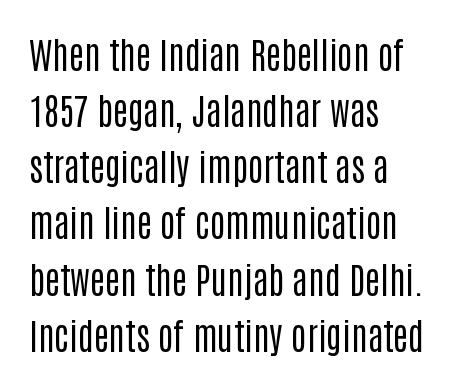
Q: Is the text bold? A: No.
Q: Is the text italic (slanted)? A: No, it is upright.
Q: Is the typeface a serif or a sans-serif typeface? A: Sans-serif.
Q: Is the text underlined? A: No.
Q: How is the paragraph aligned? A: Left-aligned.
Q: Is the spacing between letters normal or unusually wide? A: Normal.
Q: Is the spacing between lines tight, normal or loose? A: Normal.
Q: Width (condensed, normal, or wide)? A: Condensed.
Q: Stroke contrast? A: Low.
Q: x-height? A: Large.
Q: Monospaced? A: No.
